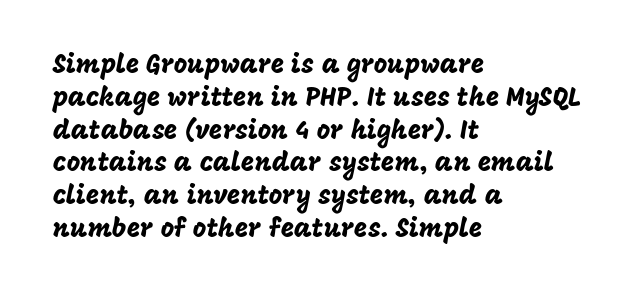
{"underline": "no", "align": "left", "line_spacing": "normal", "line_spacing_ratio": 1.26, "letter_spacing": "normal", "letter_spacing_em": 0.0, "glyph_px": 26}
